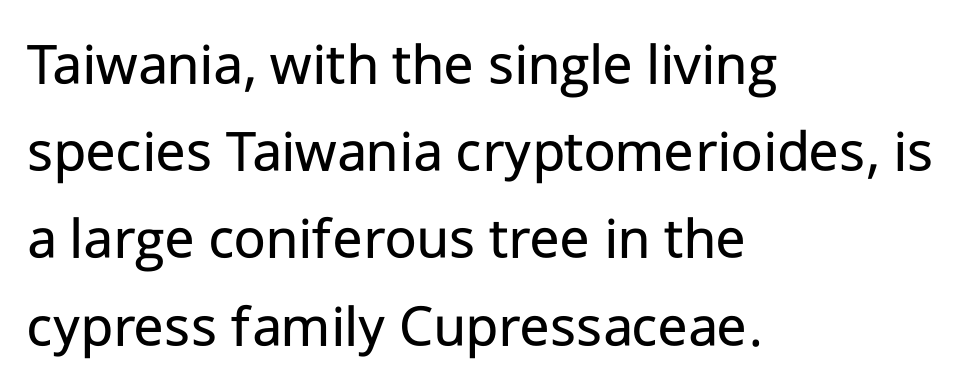
The image shows 61 px regular-weight sans-serif type, upright; set left-aligned, normal line spacing (1.43x), normal letter spacing, not underlined; low stroke contrast and a medium x-height.
